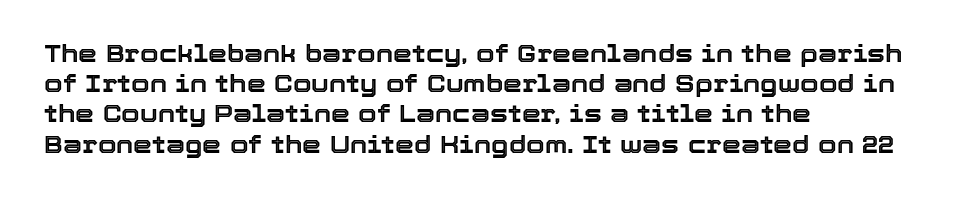
The image shows 24 px text type, upright; set left-aligned, normal line spacing (1.26x), normal letter spacing, not underlined.
